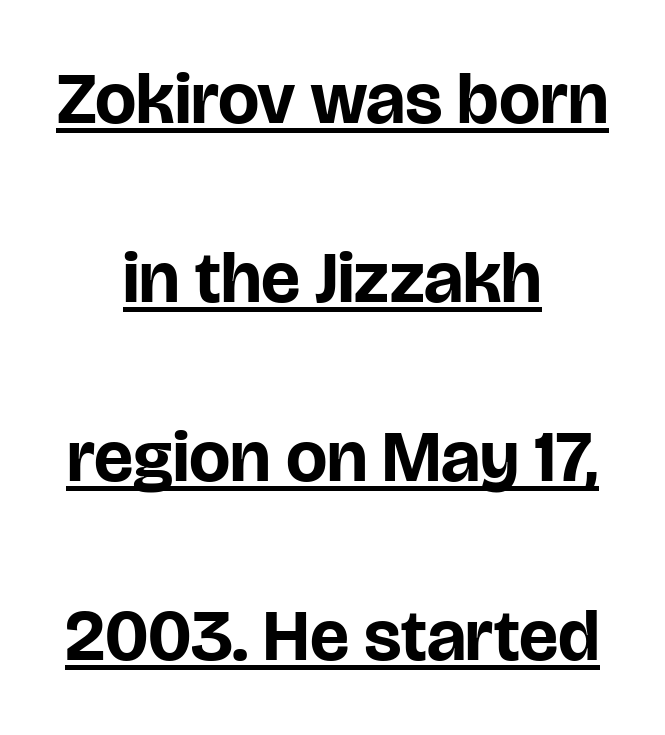
Proportional: the letters do not fall into vertical columns. This is sans-serif lettering, the kind often seen on screens and signage. Looks like someone drew a line under every word here. The rendering uses a large line-height, opening up the rows. Thick stems and heavy bowls — unmistakably bold.
